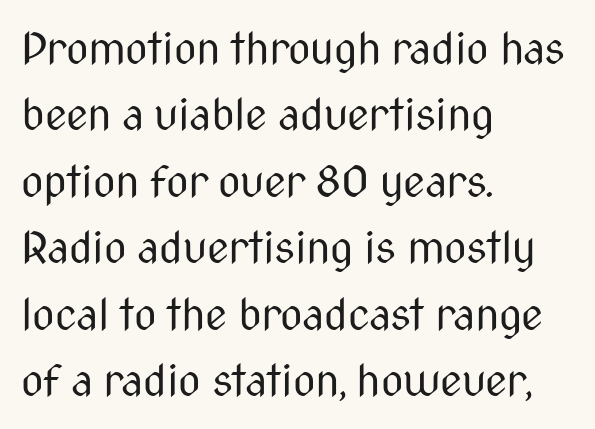
{"serif": "no", "italic": "no", "bold": "no", "weight": "regular", "width": "condensed", "stroke_contrast": "medium", "x_height": "medium", "monospaced": "no", "underline": "no", "align": "left", "line_spacing": "normal", "line_spacing_ratio": 1.51, "letter_spacing": "normal", "letter_spacing_em": 0.0, "glyph_px": 44}
